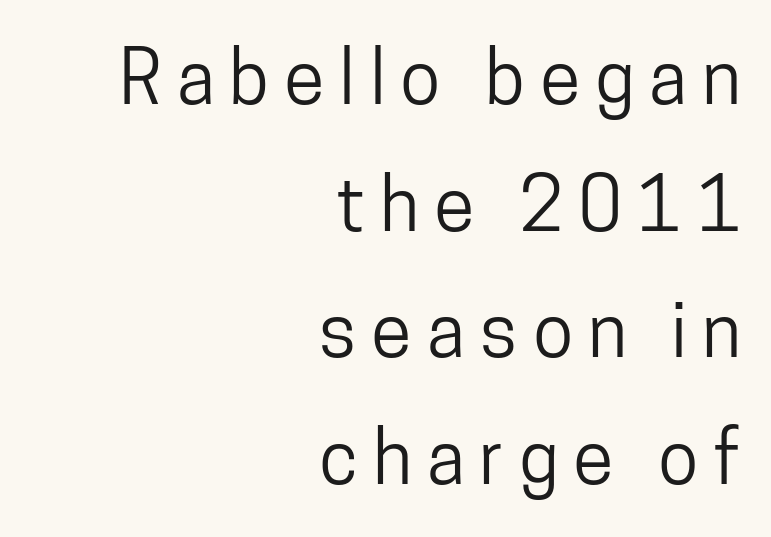
{"serif": "no", "italic": "no", "width": "condensed", "stroke_contrast": "low", "x_height": "medium", "monospaced": "no", "underline": "no", "align": "right", "line_spacing_ratio": 1.71, "letter_spacing": "wide", "letter_spacing_em": 0.2, "glyph_px": 74}
